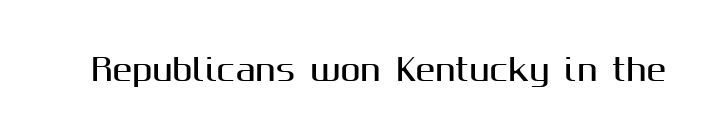
Q: Is the text italic (slanted)? A: No, it is upright.
Q: Is the typeface a serif or a sans-serif typeface? A: Sans-serif.
Q: Is the text underlined? A: No.
Q: Is the spacing between letters normal or unusually wide? A: Normal.
Q: Width (condensed, normal, or wide)? A: Normal.
Q: Stroke contrast? A: Medium.
Q: x-height? A: Medium.
Q: Monospaced? A: No.
